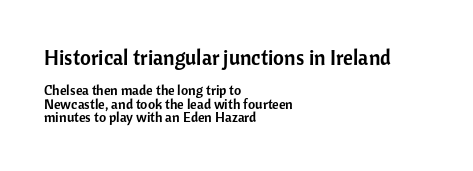
The passage shown is not underscored anywhere. You could call the tracking neutral — neither tight nor loose. Between these two stacked blocks, the higher one wins on size. Does the copy run flush right? No — it runs flush left. Students, observe: this is what under-led, compact text looks like. Unlike italic type, these characters show no tilt at all.
